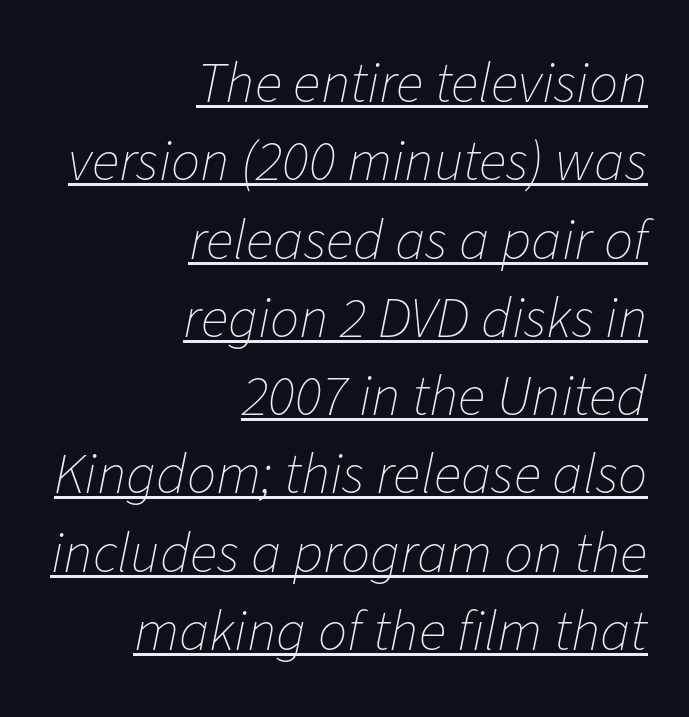
The image shows 58 px thin type, italic (leaning right); set right-aligned, normal line spacing (1.35x), normal letter spacing, underlined; low stroke contrast and a medium x-height.
